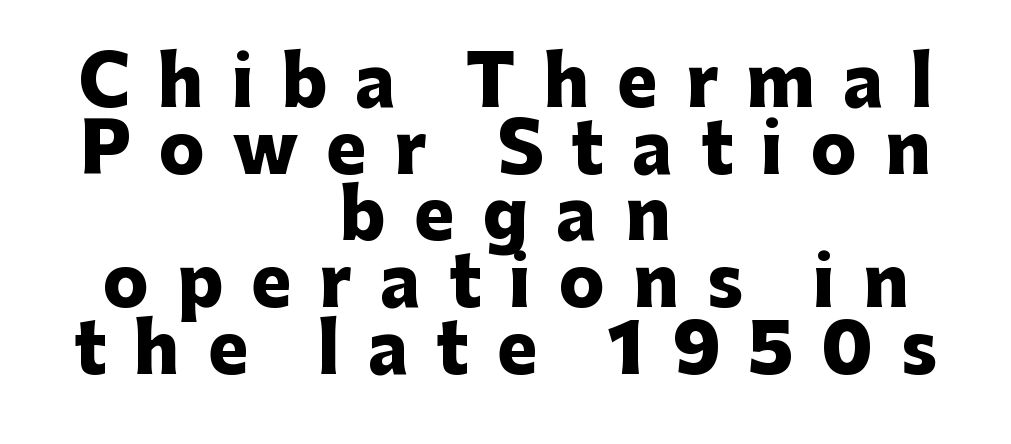
Varying glyph widths throughout — classic text-font behaviour. What stands out about the letter spacing? Its width — letters are far apart. Summary of weight: heavy, a full bold. Decoration check: the copy has no underline.
